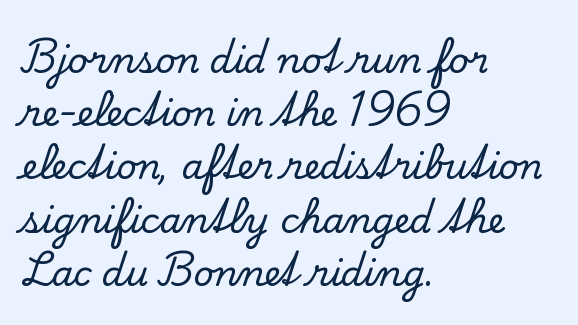
{"serif": "yes", "width": "normal", "stroke_contrast": "low", "x_height": "small", "monospaced": "no", "underline": "no", "align": "left", "line_spacing": "normal", "line_spacing_ratio": 1.52, "letter_spacing": "normal", "letter_spacing_em": 0.0, "glyph_px": 35}
